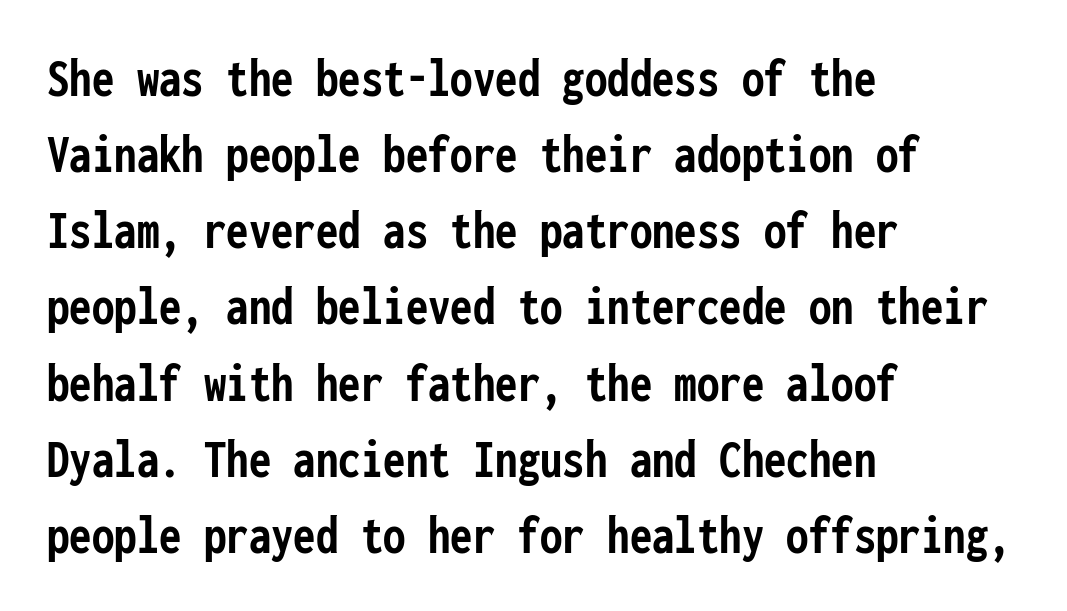
A normal amount of white space separates one row of letters from the next. A student would call this left alignment; a typographer would say flush left, rag right. Is this a fixed-width face? Yes — each glyph sits in an identical cell. Here the glyphs are tracked normally, forming tight word shapes. The specimen reads as upright at a glance.
